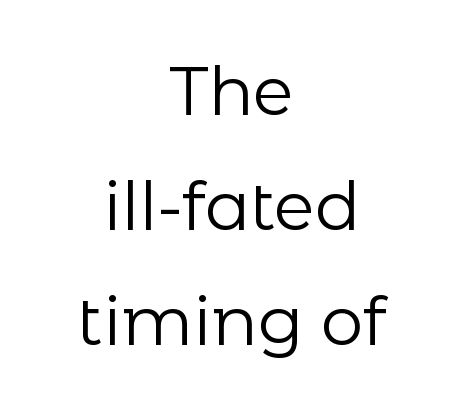
The image shows 67 px regular-weight sans-serif type, upright; set centered, line spacing 1.72x, normal letter spacing, not underlined; low stroke contrast and a medium x-height.
